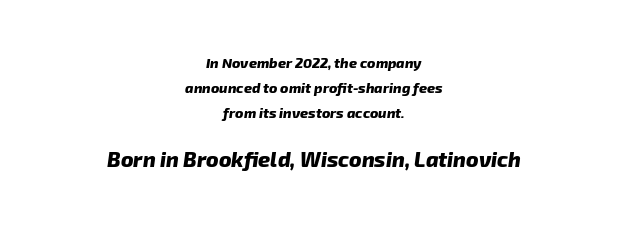
The specimen reads as italic at a glance. Default kerning and tracking; the words read as compact shapes. The compositor balanced each line on the midline. The composition opens small and finishes big.
